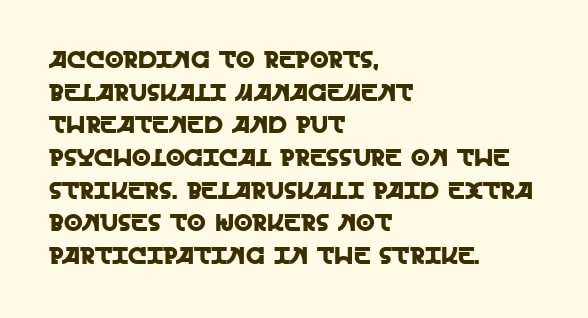
{"italic": "no", "underline": "no", "align": "left", "line_spacing": "normal", "line_spacing_ratio": 1.36, "letter_spacing": "normal", "letter_spacing_em": 0.0, "glyph_px": 24}
